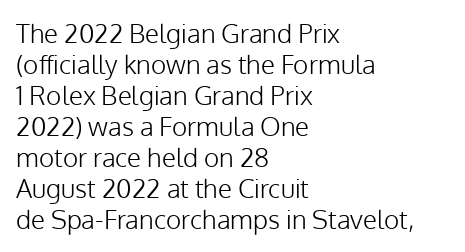
{"italic": "no", "bold": "no", "underline": "no", "align": "left", "line_spacing_ratio": 1.19, "letter_spacing": "normal", "letter_spacing_em": 0.0, "glyph_px": 26}
